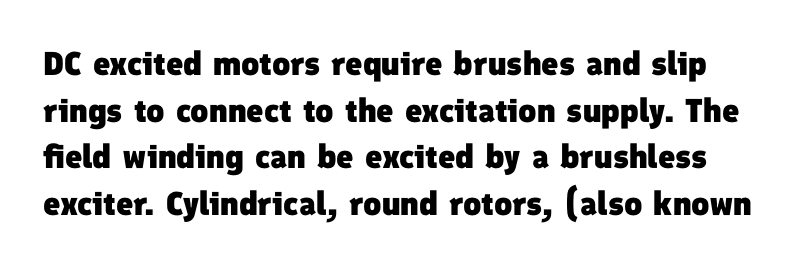
{"serif": "no", "bold": "yes", "weight": "heavy", "width": "normal", "stroke_contrast": "low", "x_height": "medium", "monospaced": "no", "underline": "no", "line_spacing": "normal", "line_spacing_ratio": 1.41, "letter_spacing": "normal", "letter_spacing_em": 0.0, "glyph_px": 33}
